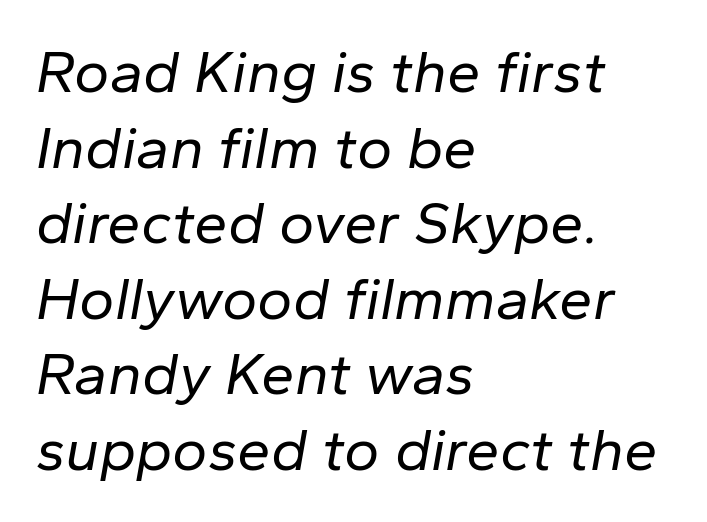
The image shows 60 px regular-weight type, italic (leaning right); set left-aligned, normal line spacing (1.26x), normal letter spacing, not underlined; low stroke contrast and a medium x-height.
